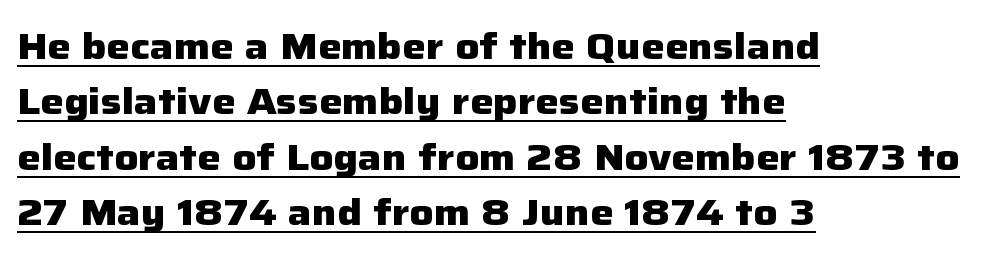
Q: Is the text bold? A: Yes.
Q: Is the text italic (slanted)? A: No, it is upright.
Q: Is the typeface a serif or a sans-serif typeface? A: Sans-serif.
Q: Is the text underlined? A: Yes.
Q: How is the paragraph aligned? A: Left-aligned.
Q: Is the spacing between letters normal or unusually wide? A: Normal.
Q: Is the spacing between lines tight, normal or loose? A: Normal.
Q: Width (condensed, normal, or wide)? A: Normal.
Q: Stroke contrast? A: Low.
Q: x-height? A: Medium.
Q: Monospaced? A: No.
